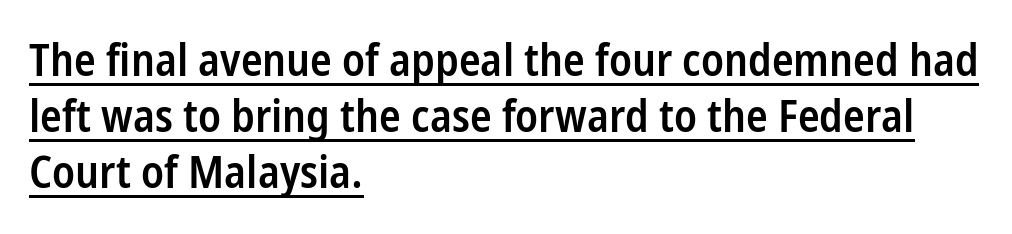
{"serif": "no", "italic": "no", "bold": "semi", "weight": "semibold", "width": "condensed", "stroke_contrast": "low", "x_height": "medium", "monospaced": "no", "underline": "yes", "align": "left", "line_spacing": "normal", "line_spacing_ratio": 1.25, "letter_spacing": "normal", "letter_spacing_em": 0.0, "glyph_px": 45}
